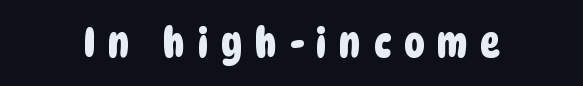
Q: Is the typeface a serif or a sans-serif typeface? A: Sans-serif.
Q: Is the text underlined? A: No.
Q: Is the spacing between letters normal or unusually wide? A: Unusually wide.
Q: Width (condensed, normal, or wide)? A: Condensed.
Q: Stroke contrast? A: Low.
Q: x-height? A: Large.
Q: Monospaced? A: No.
